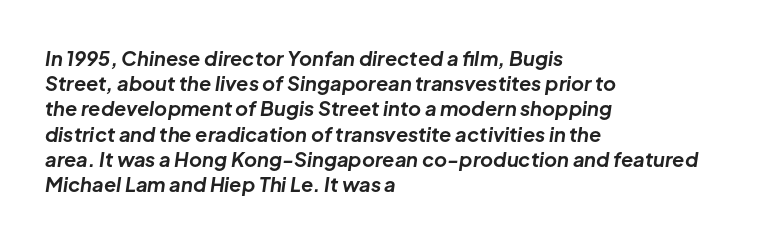
The whole block is typeset with a tilt. Short note: letters normally spaced. Words float on clear page, feet unadorned. Interline gaps are of average width in this sample.
